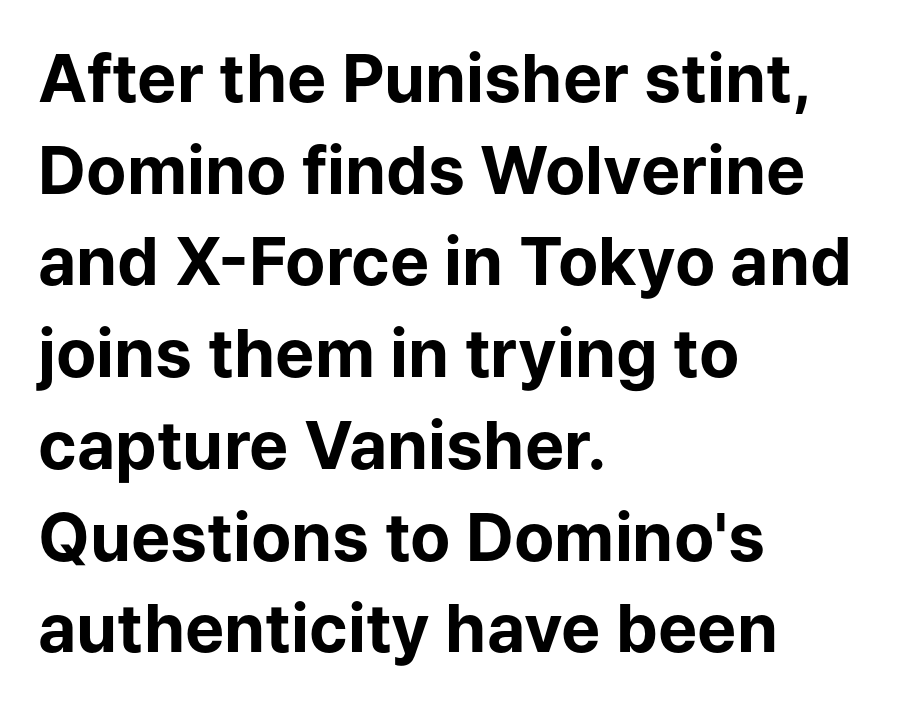
{"serif": "no", "italic": "no", "bold": "yes", "weight": "bold", "width": "normal", "stroke_contrast": "low", "x_height": "medium", "monospaced": "no", "underline": "no", "align": "left", "line_spacing": "normal", "line_spacing_ratio": 1.39, "letter_spacing": "normal", "letter_spacing_em": 0.0, "glyph_px": 66}
